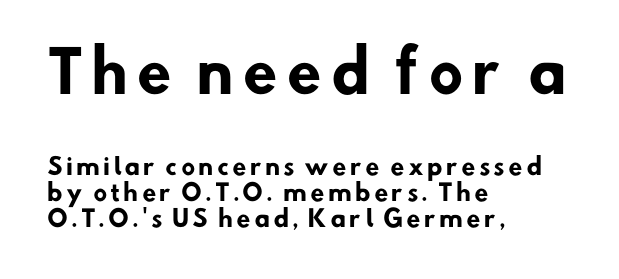
The image shows 57 px heavy sans-serif type; set left-aligned, tight line spacing (1.12x), not underlined; the first (top) block is 2.48x larger; low stroke contrast and a small x-height.
